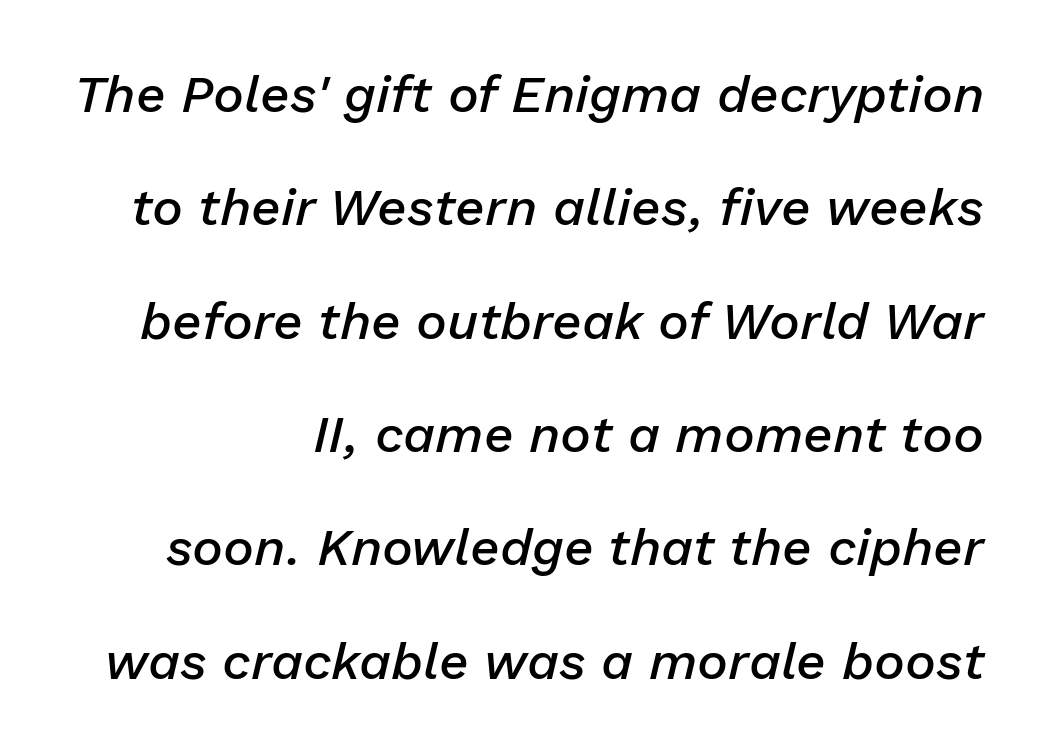
Q: Is the text bold? A: Semi-bold.
Q: Is the text italic (slanted)? A: Yes, it leans right by about 13 degrees.
Q: Is the text underlined? A: No.
Q: How is the paragraph aligned? A: Right-aligned.
Q: Is the spacing between letters normal or unusually wide? A: Normal.
Q: Is the spacing between lines tight, normal or loose? A: Loose.
Q: Width (condensed, normal, or wide)? A: Normal.
Q: Stroke contrast? A: Low.
Q: x-height? A: Medium.
Q: Monospaced? A: No.
